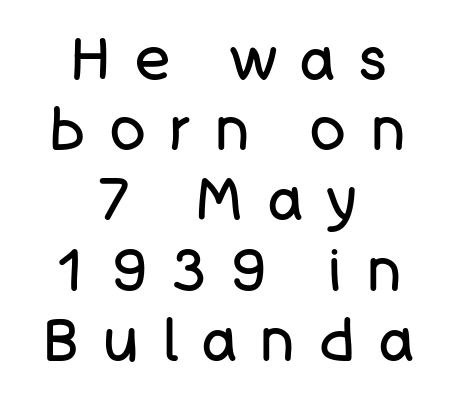
{"serif": "no", "italic": "no", "bold": "no", "weight": "regular", "width": "normal", "stroke_contrast": "low", "x_height": "large", "monospaced": "no", "underline": "no", "align": "center", "line_spacing_ratio": 1.19, "letter_spacing": "wide", "letter_spacing_em": 0.41, "glyph_px": 59}
